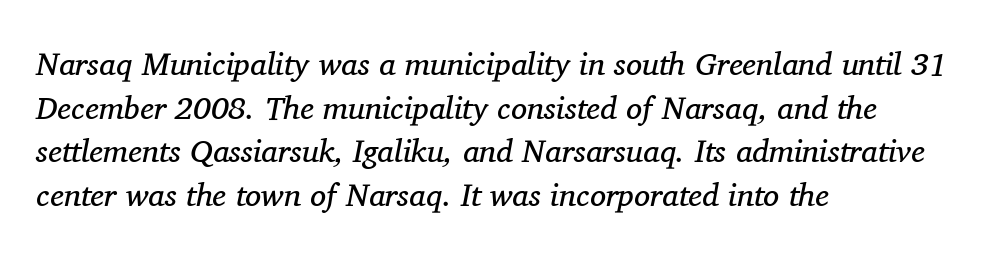
{"serif": "yes", "italic": "yes", "lean": "right", "slant_degrees": 11, "bold": "no", "weight": "regular", "width": "normal", "stroke_contrast": "medium", "x_height": "medium", "monospaced": "no", "underline": "no", "align": "left", "line_spacing": "normal", "line_spacing_ratio": 1.36, "letter_spacing": "normal", "letter_spacing_em": 0.0, "glyph_px": 32}
